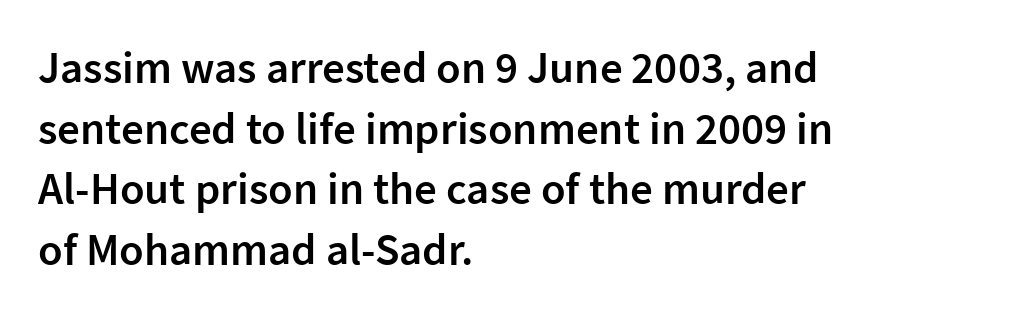
Q: Is the text bold? A: Semi-bold.
Q: Is the text italic (slanted)? A: No, it is upright.
Q: Is the typeface a serif or a sans-serif typeface? A: Sans-serif.
Q: Is the text underlined? A: No.
Q: How is the paragraph aligned? A: Left-aligned.
Q: Is the spacing between letters normal or unusually wide? A: Normal.
Q: Is the spacing between lines tight, normal or loose? A: Normal.
Q: Width (condensed, normal, or wide)? A: Normal.
Q: Stroke contrast? A: Low.
Q: x-height? A: Medium.
Q: Monospaced? A: No.
